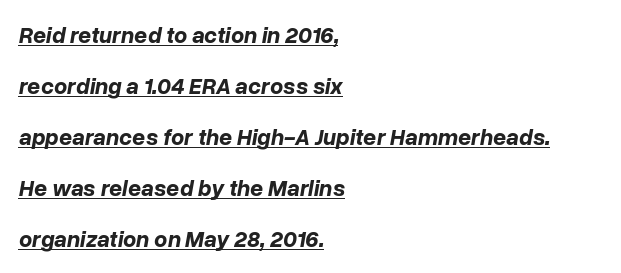
{"italic": "yes", "lean": "right", "slant_degrees": 10, "bold": "yes", "underline": "yes", "align": "left", "line_spacing": "loose", "line_spacing_ratio": 2.22, "letter_spacing": "normal", "letter_spacing_em": 0.0, "glyph_px": 23}
